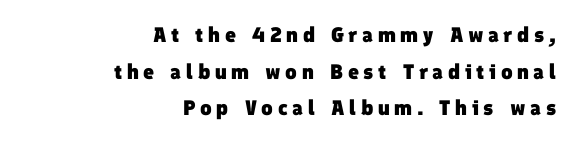
{"bold": "yes", "underline": "no", "align": "right", "line_spacing_ratio": 1.74, "letter_spacing": "wide", "letter_spacing_em": 0.22, "glyph_px": 21}
